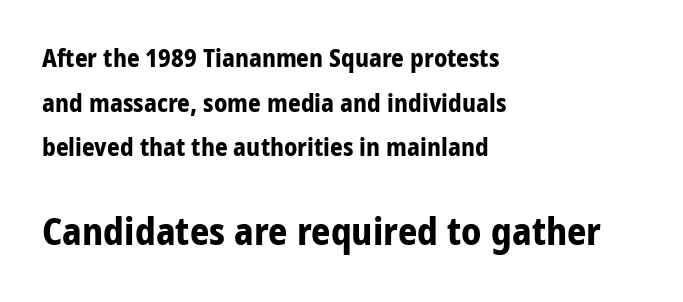
The image shows 38 px bold, condensed sans-serif type, upright; set left-aligned, line spacing 1.79x, normal letter spacing, not underlined; the second (bottom) block is 1.52x larger; low stroke contrast and a large x-height.
